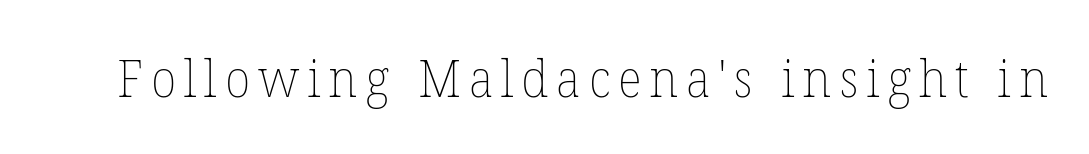
The image shows 52 px thin type, upright; set not underlined; low stroke contrast and a medium x-height.
